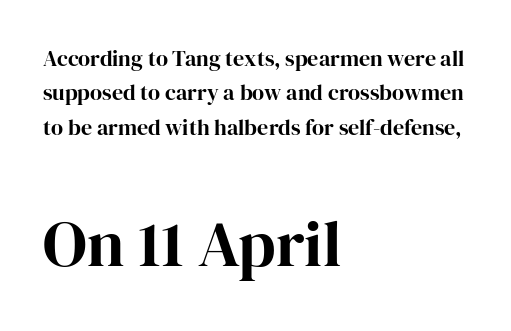
Q: Is the text italic (slanted)? A: No, it is upright.
Q: Is the typeface a serif or a sans-serif typeface? A: Serif.
Q: Is the text underlined? A: No.
Q: How is the paragraph aligned? A: Left-aligned.
Q: Is the spacing between letters normal or unusually wide? A: Normal.
Q: Is the spacing between lines tight, normal or loose? A: Normal.
Q: Which block of text is set in a larger size, the first (top) or the second (bottom)? A: The second (bottom) one.
Q: Width (condensed, normal, or wide)? A: Normal.
Q: Stroke contrast? A: High.
Q: x-height? A: Medium.
Q: Monospaced? A: No.
